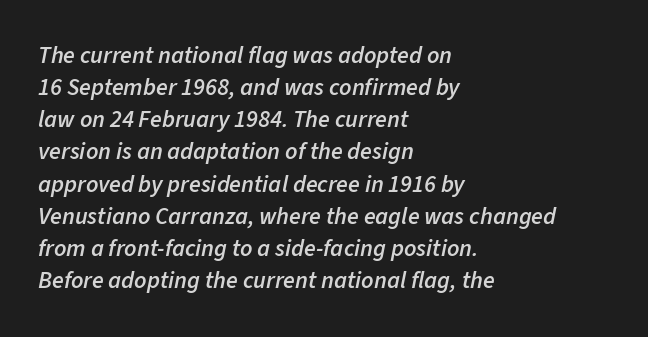
{"italic": "yes", "lean": "right", "slant_degrees": 11, "bold": "semi", "underline": "no", "align": "left", "line_spacing": "normal", "line_spacing_ratio": 1.34, "letter_spacing": "normal", "letter_spacing_em": 0.0, "glyph_px": 24}
